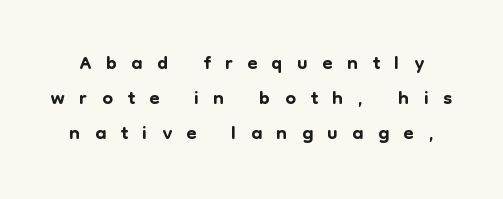
{"serif": "no", "italic": "no", "width": "normal", "stroke_contrast": "low", "x_height": "medium", "monospaced": "no", "underline": "no", "line_spacing_ratio": 1.16, "letter_spacing": "wide", "letter_spacing_em": 0.48, "glyph_px": 30}
